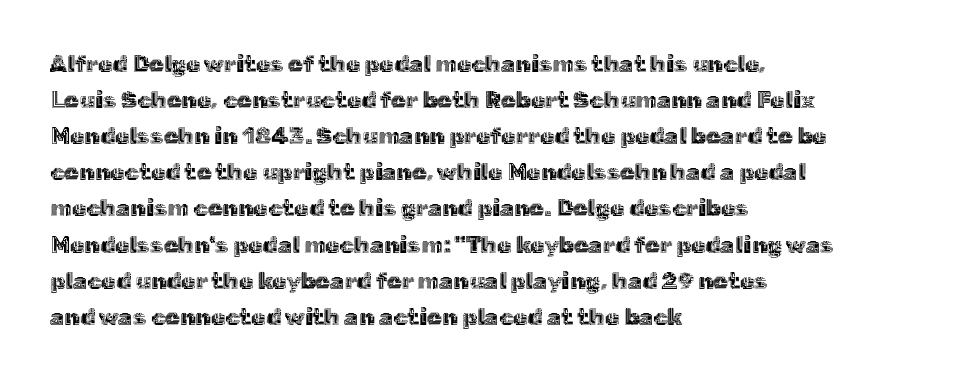
{"italic": "no", "underline": "no", "align": "left", "line_spacing": "normal", "line_spacing_ratio": 1.57, "letter_spacing": "normal", "letter_spacing_em": 0.0, "glyph_px": 23}
